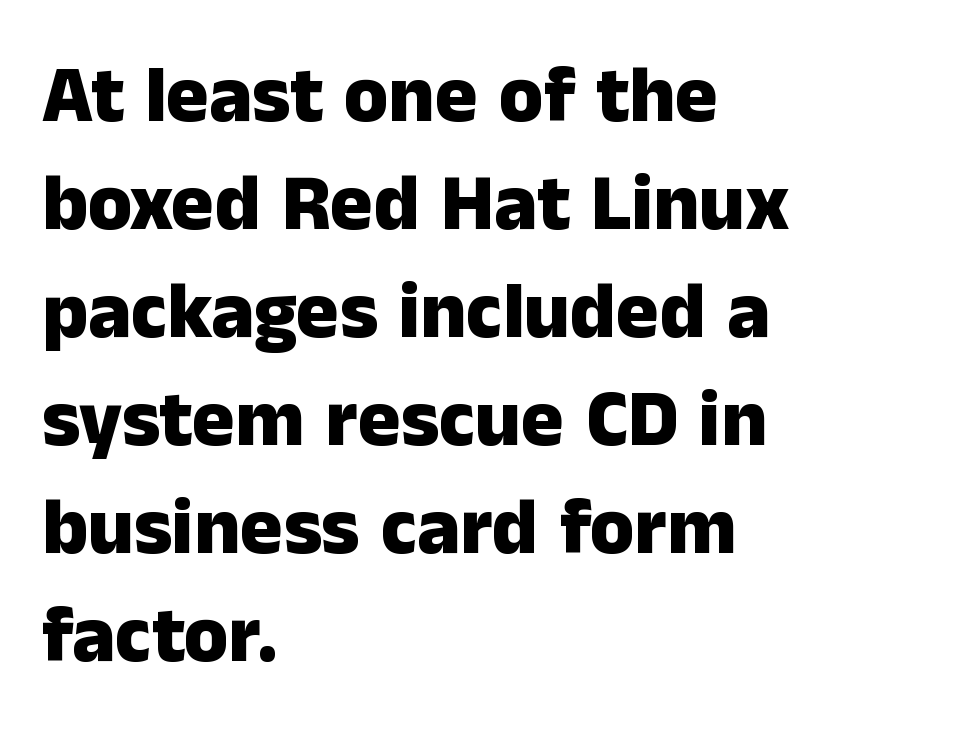
The image shows 80 px heavy sans-serif type, upright; set left-aligned, normal line spacing (1.35x), normal letter spacing, not underlined; low stroke contrast and a medium x-height.
